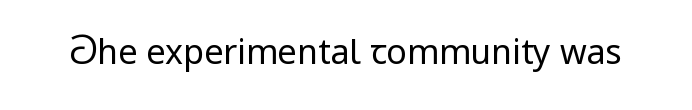
Q: Is the text bold? A: No.
Q: Is the text italic (slanted)? A: No, it is upright.
Q: Is the typeface a serif or a sans-serif typeface? A: Sans-serif.
Q: Is the text underlined? A: No.
Q: Is the spacing between letters normal or unusually wide? A: Normal.
Q: Width (condensed, normal, or wide)? A: Normal.
Q: Stroke contrast? A: Low.
Q: x-height? A: Medium.
Q: Monospaced? A: No.
